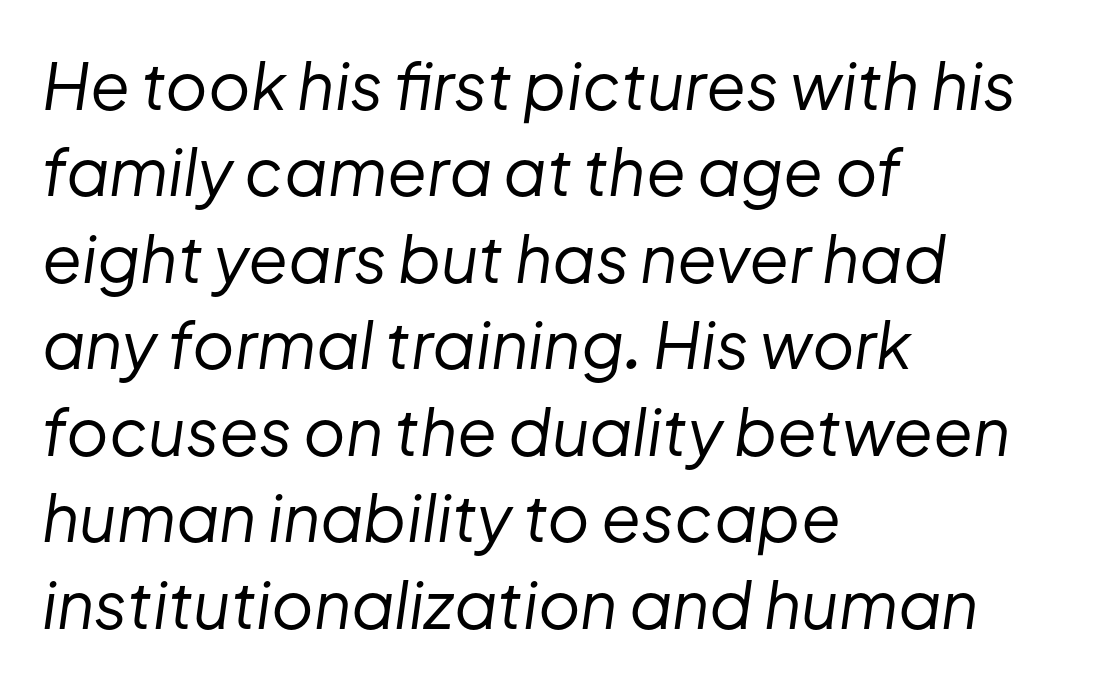
Varying glyph widths throughout — classic text-font behaviour. The passage is arranged the way most books set body copy — flush left. If you measured baseline to baseline, you'd find a middling distance. The face used here is rendered with its standard letterfit. Stems here are at most as thick as an everyday book face. The baseline area is clear.
